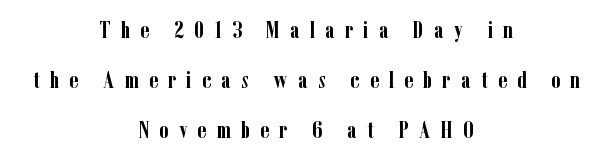
{"italic": "no", "bold": "yes", "underline": "no", "align": "center", "line_spacing": "loose", "line_spacing_ratio": 2.18, "letter_spacing": "wide", "letter_spacing_em": 0.44, "glyph_px": 23}
